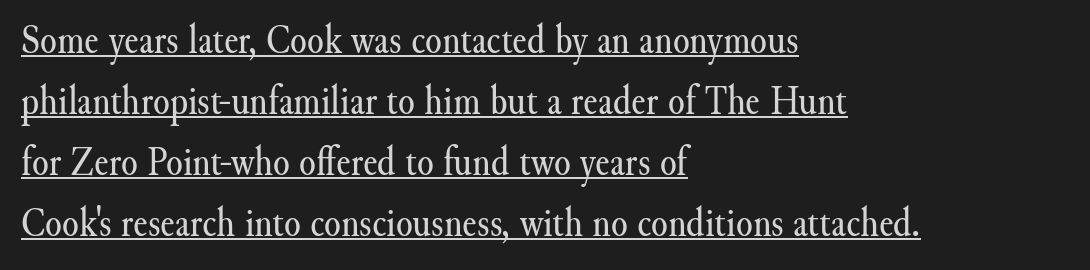
Q: Is the text bold? A: No.
Q: Is the text italic (slanted)? A: No, it is upright.
Q: Is the typeface a serif or a sans-serif typeface? A: Serif.
Q: Is the text underlined? A: Yes.
Q: How is the paragraph aligned? A: Left-aligned.
Q: Is the spacing between letters normal or unusually wide? A: Normal.
Q: Is the spacing between lines tight, normal or loose? A: Normal.
Q: Width (condensed, normal, or wide)? A: Normal.
Q: Stroke contrast? A: Medium.
Q: x-height? A: Small.
Q: Monospaced? A: No.
